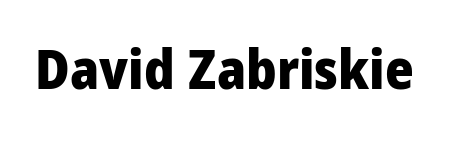
Q: Is the text bold? A: Yes.
Q: Is the text italic (slanted)? A: No, it is upright.
Q: Is the typeface a serif or a sans-serif typeface? A: Sans-serif.
Q: Is the text underlined? A: No.
Q: Is the spacing between letters normal or unusually wide? A: Normal.
Q: Width (condensed, normal, or wide)? A: Condensed.
Q: Stroke contrast? A: Low.
Q: x-height? A: Large.
Q: Monospaced? A: No.
